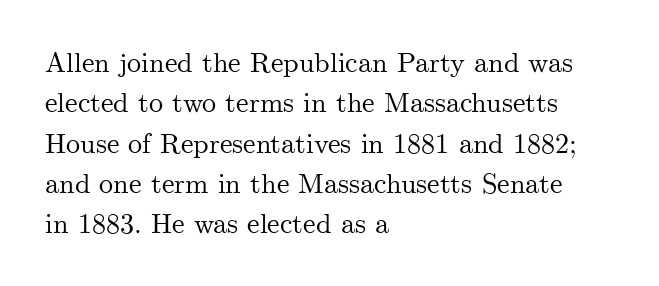
Q: Is the text italic (slanted)? A: No, it is upright.
Q: Is the typeface a serif or a sans-serif typeface? A: Serif.
Q: Is the text underlined? A: No.
Q: How is the paragraph aligned? A: Left-aligned.
Q: Is the spacing between letters normal or unusually wide? A: Normal.
Q: Is the spacing between lines tight, normal or loose? A: Normal.
Q: Width (condensed, normal, or wide)? A: Normal.
Q: Stroke contrast? A: Medium.
Q: x-height? A: Small.
Q: Monospaced? A: No.
